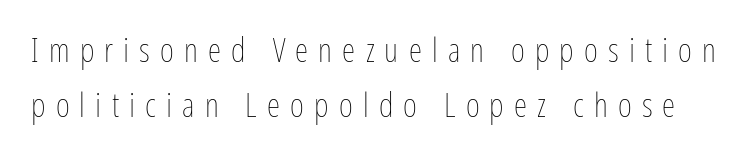
{"italic": "no", "bold": "no", "weight": "thin", "width": "condensed", "stroke_contrast": "low", "x_height": "medium", "monospaced": "no", "underline": "no", "line_spacing": "normal", "line_spacing_ratio": 1.63, "letter_spacing": "wide", "letter_spacing_em": 0.3, "glyph_px": 34}
